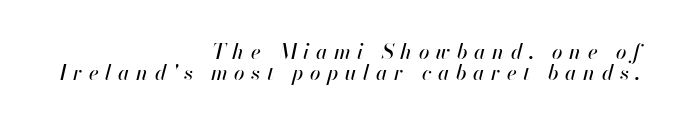
The image shows 21 px text type, italic (leaning right); set right-aligned, tight line spacing (0.99x), unusually wide letter spacing (+0.31 em), not underlined.
